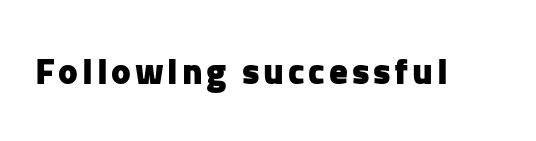
The image shows 37 px heavy sans-serif type, upright; set not underlined; low stroke contrast and a medium x-height.
